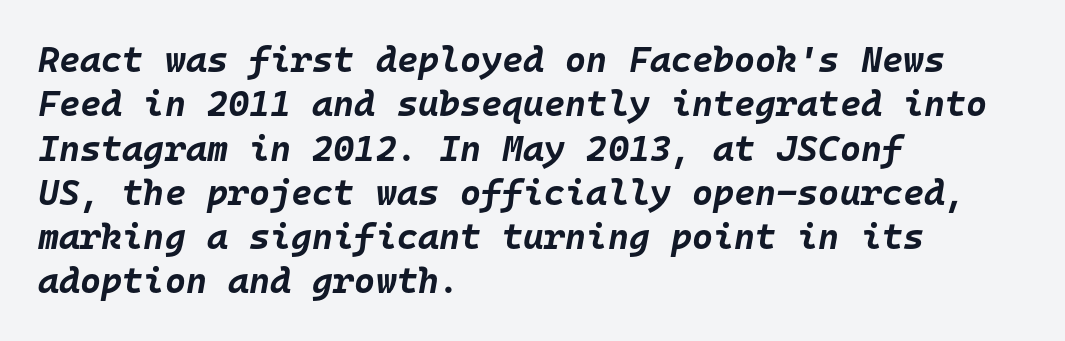
{"italic": "yes", "lean": "right", "slant_degrees": 10, "bold": "yes", "weight": "bold", "width": "normal", "stroke_contrast": "low", "x_height": "large", "monospaced": "yes", "underline": "no", "align": "left", "line_spacing_ratio": 1.23, "letter_spacing": "normal", "letter_spacing_em": 0.0, "glyph_px": 36}
